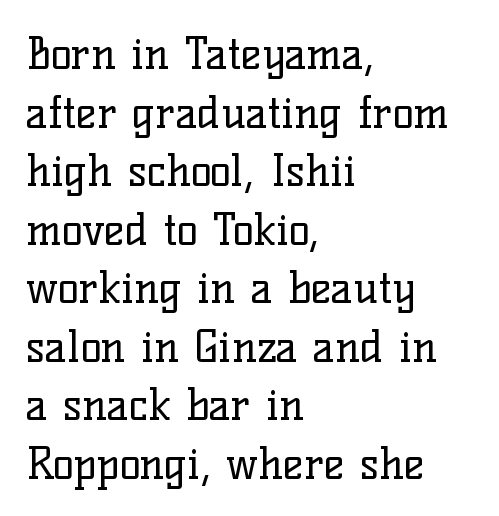
The image shows 44 px regular-weight serif type, upright; set left-aligned, normal line spacing (1.33x), normal letter spacing, not underlined; low stroke contrast and a medium x-height.
